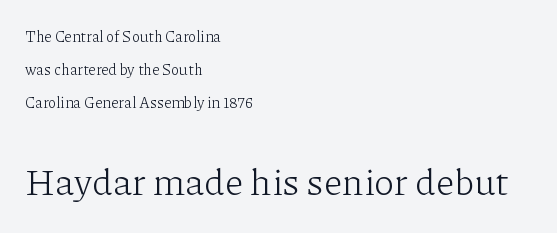
The image shows 37 px light serif type, upright; set left-aligned, loose line spacing (2.19x), normal letter spacing, not underlined; the second (bottom) block is 2.47x larger; low stroke contrast and a medium x-height.
